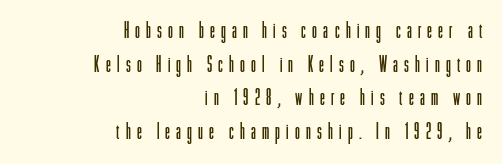
Each stroke keeps to a modest, everyday thickness or less. The lines in this sample share a right terminus and differ only in where they begin. The area under the type is left untouched. It's the straight-up-and-down kind of type. There is plenty of visible air inserted between adjacent glyphs.
